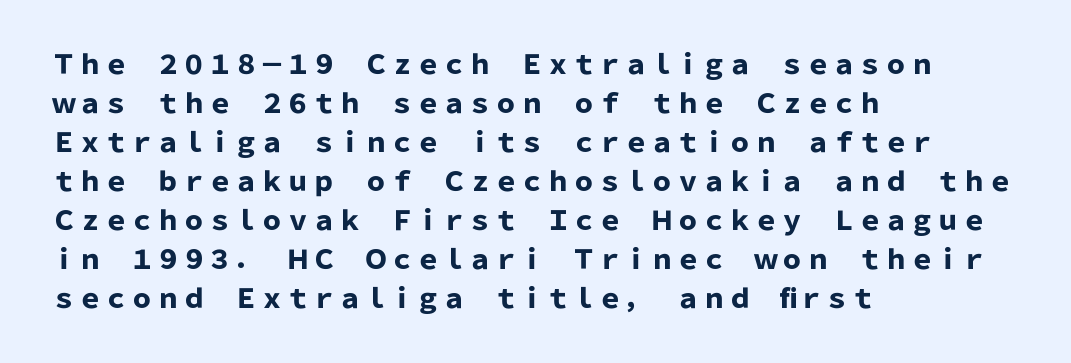
{"italic": "no", "bold": "yes", "underline": "no", "align": "left", "line_spacing": "normal", "line_spacing_ratio": 1.5, "letter_spacing": "normal", "letter_spacing_em": 0.0, "glyph_px": 26}
